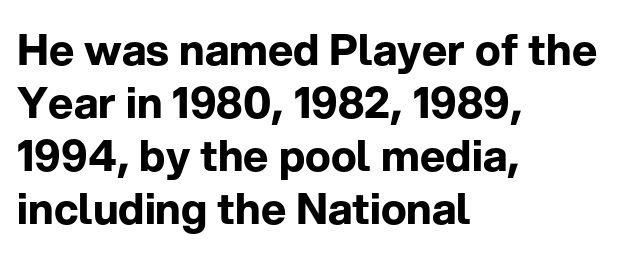
{"serif": "no", "italic": "no", "bold": "yes", "weight": "bold", "width": "normal", "stroke_contrast": "low", "x_height": "medium", "monospaced": "no", "underline": "no", "align": "left", "line_spacing_ratio": 1.23, "letter_spacing": "normal", "letter_spacing_em": 0.0, "glyph_px": 43}
